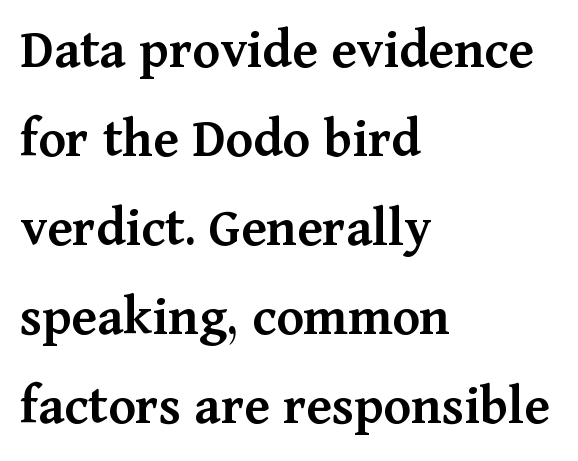
Q: Is the text bold? A: Semi-bold.
Q: Is the text italic (slanted)? A: No, it is upright.
Q: Is the typeface a serif or a sans-serif typeface? A: Serif.
Q: Is the text underlined? A: No.
Q: How is the paragraph aligned? A: Left-aligned.
Q: Is the spacing between letters normal or unusually wide? A: Normal.
Q: Is the spacing between lines tight, normal or loose? A: Normal.
Q: Width (condensed, normal, or wide)? A: Normal.
Q: Stroke contrast? A: Medium.
Q: x-height? A: Medium.
Q: Monospaced? A: No.
